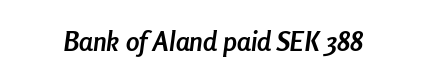
The image shows 27 px bold type, italic (leaning right); set normal letter spacing, not underlined.
